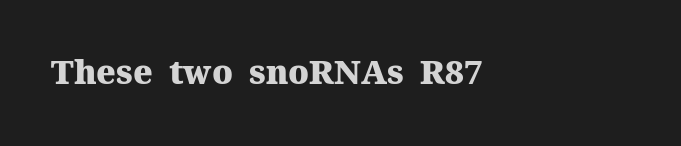
Q: Is the text bold? A: Yes.
Q: Is the text italic (slanted)? A: No, it is upright.
Q: Is the typeface a serif or a sans-serif typeface? A: Serif.
Q: Is the text underlined? A: No.
Q: How is the paragraph aligned? A: Left-aligned.
Q: Is the spacing between letters normal or unusually wide? A: Normal.
Q: Width (condensed, normal, or wide)? A: Normal.
Q: Stroke contrast? A: Medium.
Q: x-height? A: Medium.
Q: Monospaced? A: No.
